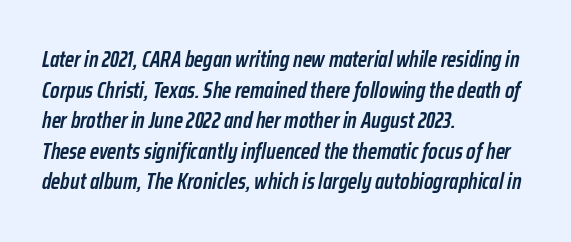
{"italic": "yes", "lean": "right", "slant_degrees": 12, "bold": "semi", "underline": "no", "align": "left", "line_spacing": "normal", "line_spacing_ratio": 1.39, "letter_spacing": "normal", "letter_spacing_em": 0.0, "glyph_px": 22}
